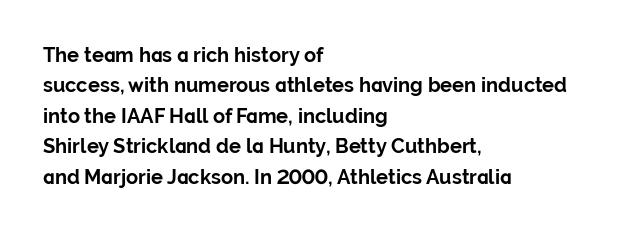
Q: Is the text bold? A: Yes.
Q: Is the text italic (slanted)? A: No, it is upright.
Q: Is the text underlined? A: No.
Q: How is the paragraph aligned? A: Left-aligned.
Q: Is the spacing between letters normal or unusually wide? A: Normal.
Q: Is the spacing between lines tight, normal or loose? A: Normal.
